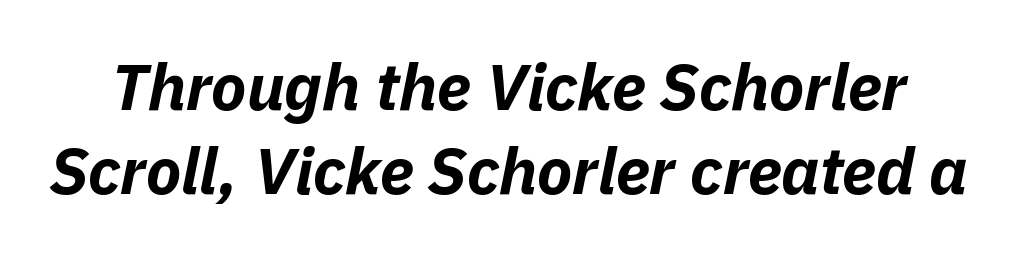
Default kerning and tracking; the words read as compact shapes. Anything drawn beneath the words? Only blank space. Looks like regular typesetting: each glyph gets only the width it needs. Tall strokes in this sample are angled rather than plumb. Emphasis by weight is at full strength: bold. Vertically, the passage feels balanced, rows spaced as you'd expect.
